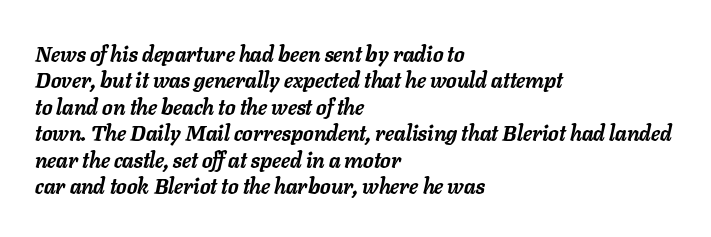
The image shows 21 px bold type, italic (leaning right); set left-aligned, normal line spacing (1.26x), normal letter spacing, not underlined.
